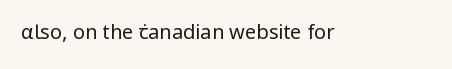
The image shows 20 px text type, upright; set normal letter spacing, not underlined.
